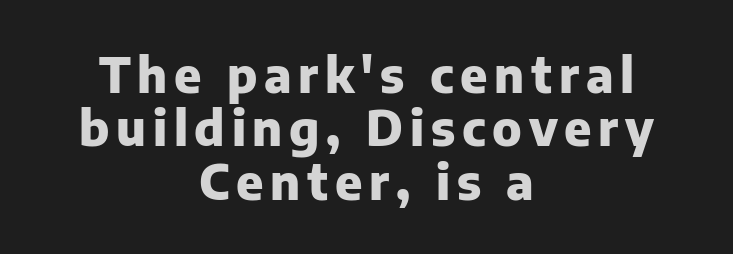
Q: Is the text bold? A: Yes.
Q: Is the text italic (slanted)? A: No, it is upright.
Q: Is the typeface a serif or a sans-serif typeface? A: Sans-serif.
Q: Is the text underlined? A: No.
Q: How is the paragraph aligned? A: Centered.
Q: Is the spacing between lines tight, normal or loose? A: Tight.
Q: Width (condensed, normal, or wide)? A: Normal.
Q: Stroke contrast? A: Low.
Q: x-height? A: Medium.
Q: Monospaced? A: No.
